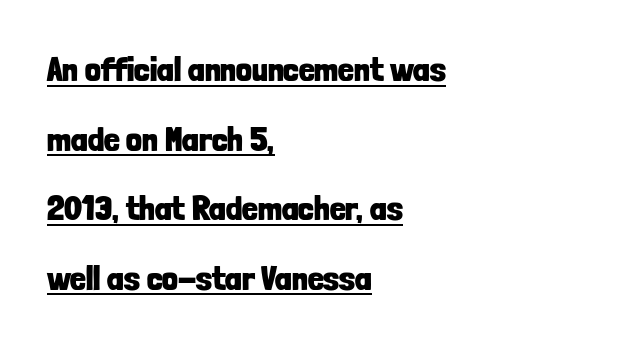
The image shows 35 px bold, condensed sans-serif type, upright; set left-aligned, loose line spacing (1.99x), normal letter spacing, underlined; low stroke contrast and a medium x-height.
